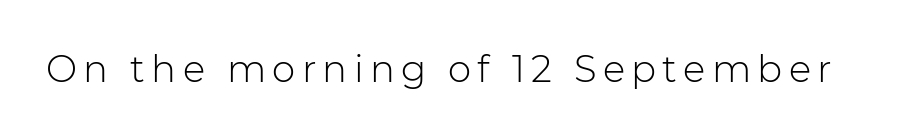
A typesetter would label this face a sans. No word sits above an underline. Upright lettering throughout. Varying glyph widths throughout — classic text-font behaviour. Heft: none added — not bold.
